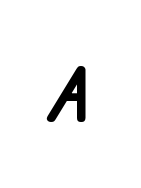
{"serif": "no", "bold": "yes", "weight": "semibold", "width": "condensed", "stroke_contrast": "low", "x_height": "small", "monospaced": "no", "underline": "no", "letter_spacing": "wide", "letter_spacing_em": 0.21, "glyph_px": 72}
